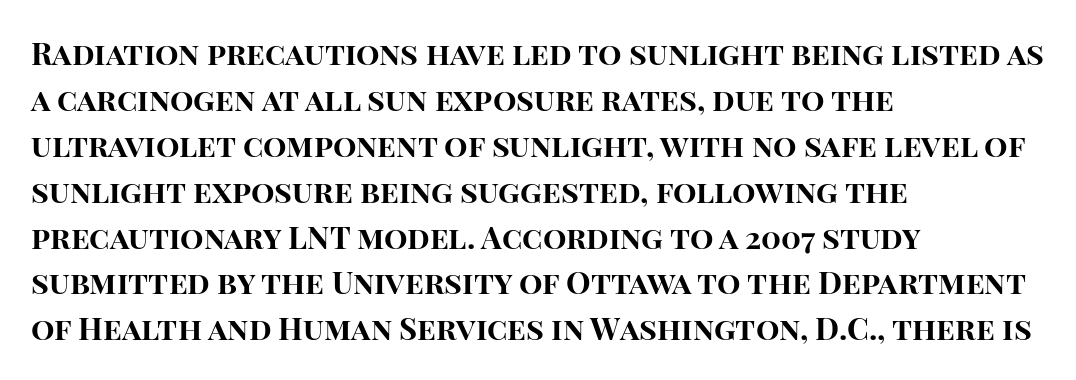
Q: Is the text bold? A: Yes.
Q: Is the text italic (slanted)? A: No, it is upright.
Q: Is the typeface a serif or a sans-serif typeface? A: Sans-serif.
Q: Is the text underlined? A: No.
Q: How is the paragraph aligned? A: Left-aligned.
Q: Is the spacing between letters normal or unusually wide? A: Normal.
Q: Is the spacing between lines tight, normal or loose? A: Normal.
Q: Width (condensed, normal, or wide)? A: Normal.
Q: Stroke contrast? A: High.
Q: x-height? A: Large.
Q: Monospaced? A: No.
